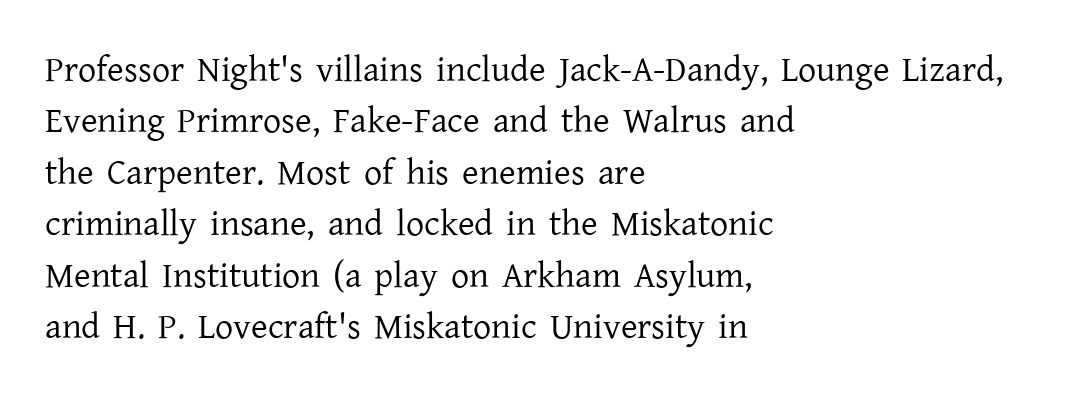
{"serif": "yes", "italic": "no", "bold": "no", "weight": "regular", "width": "normal", "stroke_contrast": "low", "x_height": "medium", "monospaced": "no", "underline": "no", "align": "left", "line_spacing": "normal", "line_spacing_ratio": 1.43, "letter_spacing": "normal", "letter_spacing_em": 0.0, "glyph_px": 36}
